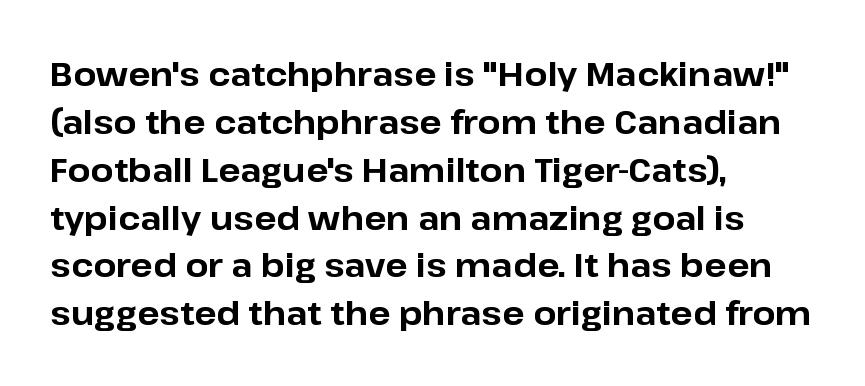
Q: Is the text bold? A: Yes.
Q: Is the text italic (slanted)? A: No, it is upright.
Q: Is the typeface a serif or a sans-serif typeface? A: Sans-serif.
Q: Is the text underlined? A: No.
Q: How is the paragraph aligned? A: Left-aligned.
Q: Is the spacing between letters normal or unusually wide? A: Normal.
Q: Is the spacing between lines tight, normal or loose? A: Normal.
Q: Width (condensed, normal, or wide)? A: Normal.
Q: Stroke contrast? A: Low.
Q: x-height? A: Medium.
Q: Monospaced? A: No.
